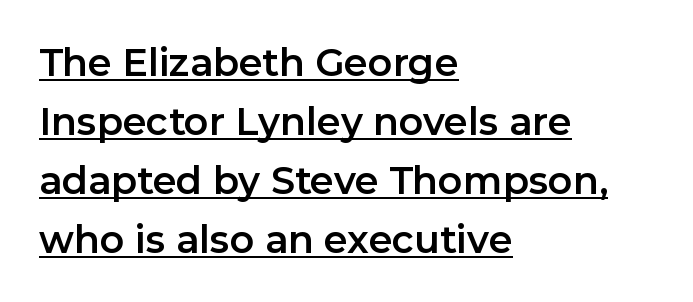
Q: Is the text italic (slanted)? A: No, it is upright.
Q: Is the typeface a serif or a sans-serif typeface? A: Sans-serif.
Q: Is the text underlined? A: Yes.
Q: How is the paragraph aligned? A: Left-aligned.
Q: Is the spacing between letters normal or unusually wide? A: Normal.
Q: Is the spacing between lines tight, normal or loose? A: Normal.
Q: Width (condensed, normal, or wide)? A: Normal.
Q: Stroke contrast? A: Low.
Q: x-height? A: Medium.
Q: Monospaced? A: No.
